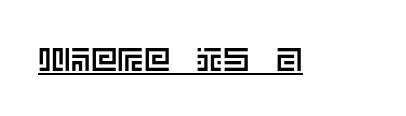
{"italic": "no", "width": "normal", "x_height": "large", "underline": "yes", "letter_spacing": "normal", "letter_spacing_em": 0.0, "glyph_px": 33}
